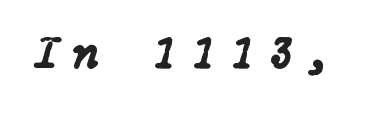
Q: Is the text italic (slanted)? A: Yes, it leans right by about 15 degrees.
Q: Is the text underlined? A: No.
Q: Is the spacing between letters normal or unusually wide? A: Unusually wide.
Q: Width (condensed, normal, or wide)? A: Normal.
Q: Stroke contrast? A: Low.
Q: x-height? A: Medium.
